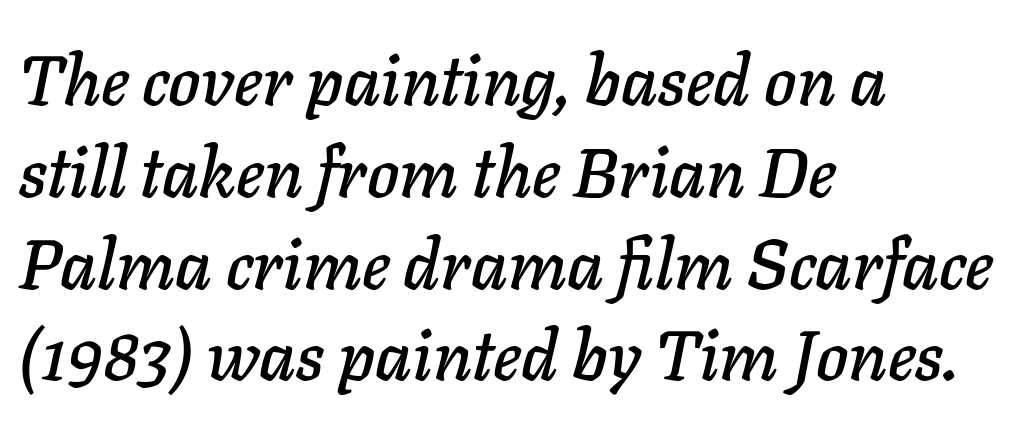
{"italic": "yes", "lean": "right", "slant_degrees": 11, "width": "normal", "stroke_contrast": "low", "x_height": "medium", "monospaced": "no", "underline": "no", "align": "left", "line_spacing": "normal", "line_spacing_ratio": 1.33, "letter_spacing": "normal", "letter_spacing_em": 0.0, "glyph_px": 69}
